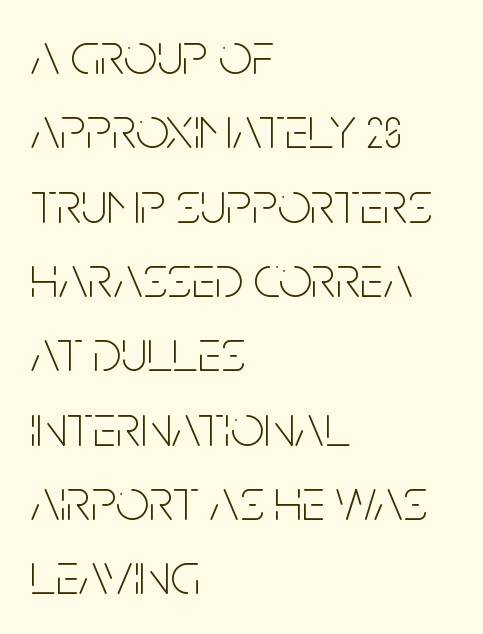
Q: Is the text bold? A: No.
Q: Is the text italic (slanted)? A: No, it is upright.
Q: Is the typeface a serif or a sans-serif typeface? A: Sans-serif.
Q: Is the text underlined? A: No.
Q: How is the paragraph aligned? A: Left-aligned.
Q: Is the spacing between letters normal or unusually wide? A: Normal.
Q: Is the spacing between lines tight, normal or loose? A: Normal.
Q: Width (condensed, normal, or wide)? A: Condensed.
Q: Stroke contrast? A: Low.
Q: x-height? A: Large.
Q: Monospaced? A: No.
